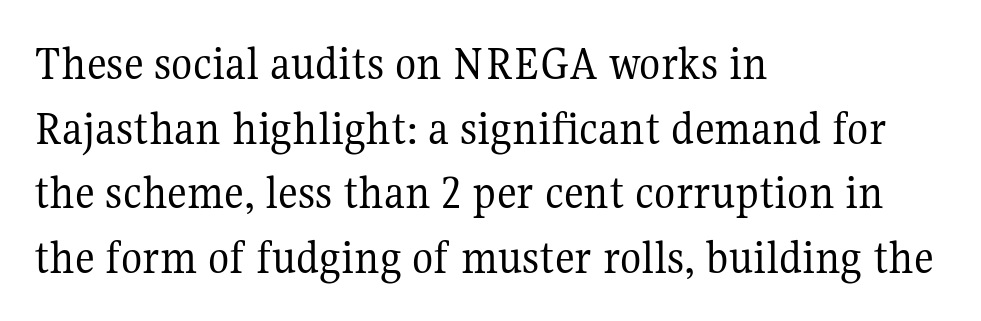
Every stem runs plumb, perpendicular to the baseline. Compared with a centered layout, this one pins lines to the left instead. Tracking value appears to be zero — textbook default spacing. You could not count columns in this text — the font is proportionally spaced.
